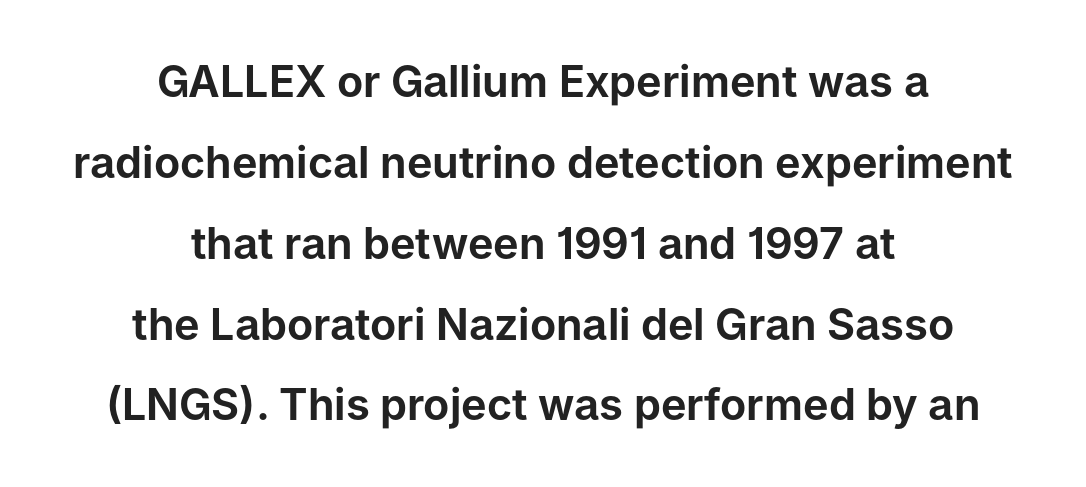
Quick note: not italic, upright. Each row of text sits above clean, open space. The rendering uses natural spacing where letterforms have individual widths. Spacing between characters is what you'd get straight out of the box.
